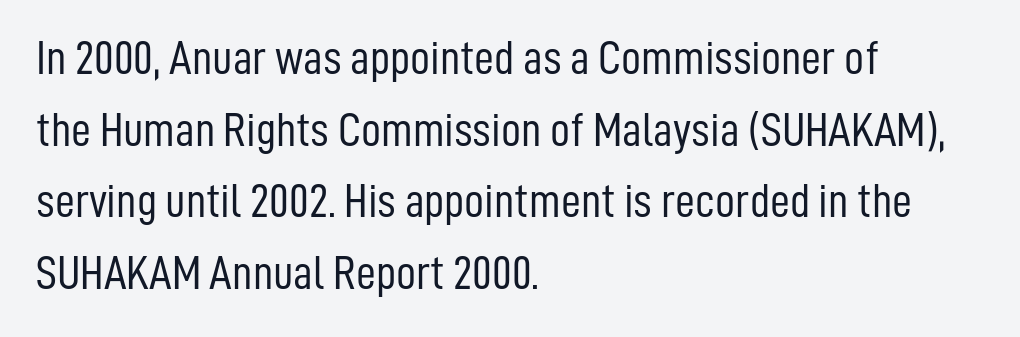
The image shows 49 px light, condensed sans-serif type, upright; set left-aligned, normal line spacing (1.46x), normal letter spacing, not underlined; low stroke contrast and a medium x-height.
